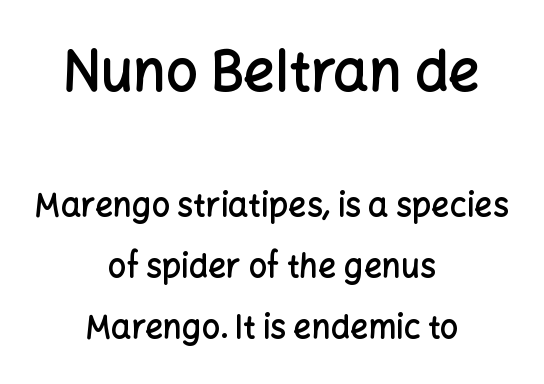
Q: Is the text bold? A: Semi-bold.
Q: Is the text italic (slanted)? A: No, it is upright.
Q: Is the typeface a serif or a sans-serif typeface? A: Sans-serif.
Q: Is the text underlined? A: No.
Q: How is the paragraph aligned? A: Centered.
Q: Is the spacing between letters normal or unusually wide? A: Normal.
Q: Is the spacing between lines tight, normal or loose? A: Loose.
Q: Which block of text is set in a larger size, the first (top) or the second (bottom)? A: The first (top) one.
Q: Width (condensed, normal, or wide)? A: Normal.
Q: Stroke contrast? A: Low.
Q: x-height? A: Medium.
Q: Monospaced? A: No.
